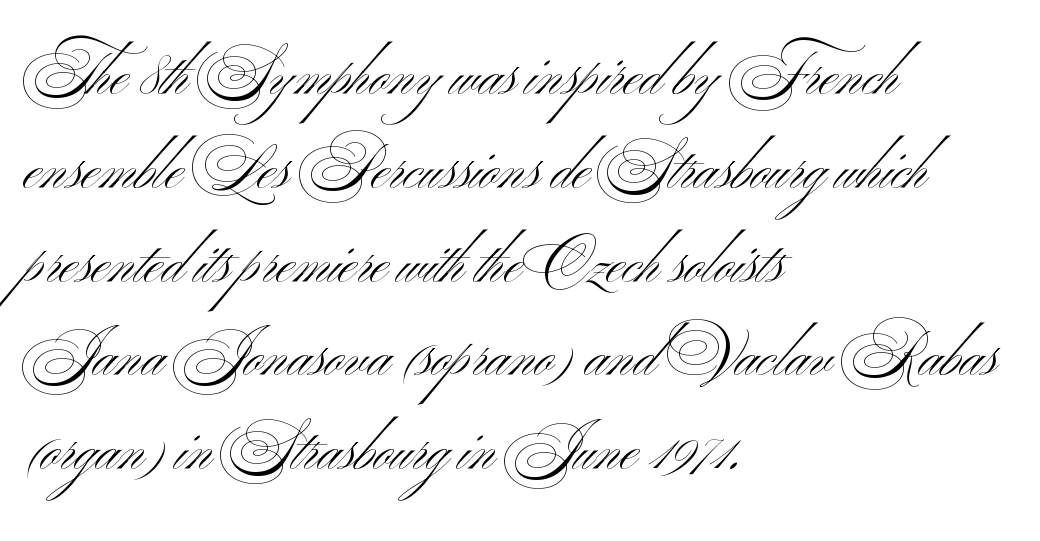
{"serif": "no", "bold": "no", "weight": "light", "width": "wide", "stroke_contrast": "medium", "x_height": "small", "monospaced": "no", "underline": "no", "align": "left", "line_spacing": "normal", "line_spacing_ratio": 1.59, "letter_spacing": "normal", "letter_spacing_em": 0.0, "glyph_px": 59}
